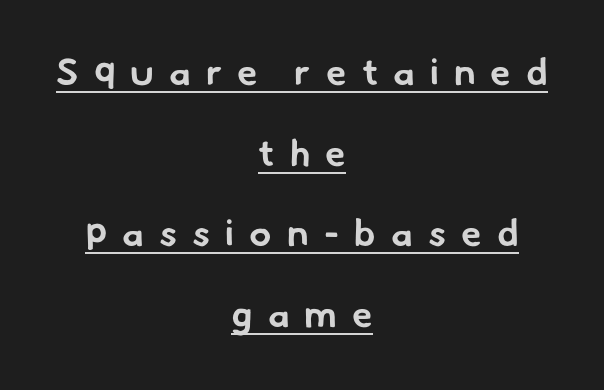
A typesetter would call this heavily tracked-out type. These lines are composed in type without serifs. Each letter keeps its own natural width here, so spacing adapts to shape. You can see a thin bar hugging the bottom of the glyphs. The sample has been set heavy, in full bold. A great deal of white space separates one row of letters from the next.
